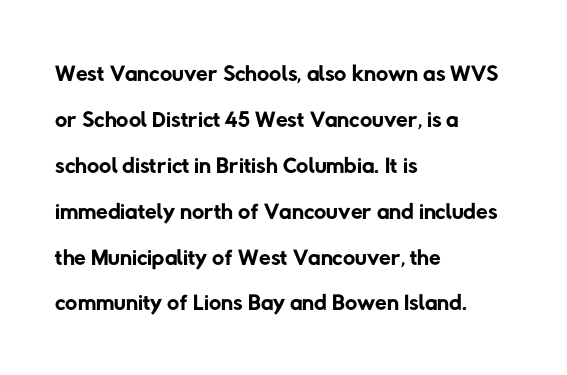
{"serif": "no", "bold": "no", "weight": "regular", "width": "normal", "stroke_contrast": "low", "x_height": "medium", "monospaced": "no", "underline": "no", "align": "left", "line_spacing": "normal", "line_spacing_ratio": 1.35, "letter_spacing": "normal", "letter_spacing_em": 0.0, "glyph_px": 34}
